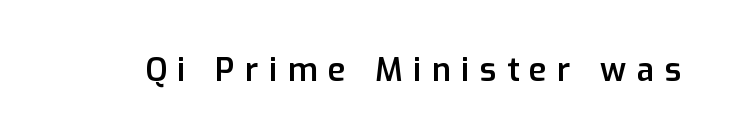
Words appear elongated and porous because spacing is wide. A semibold gives these letters moderate extra thickness, short of bold. You can tell from the bare stems that sans-serif type was used. Just letters on the line, the space beneath them empty.
